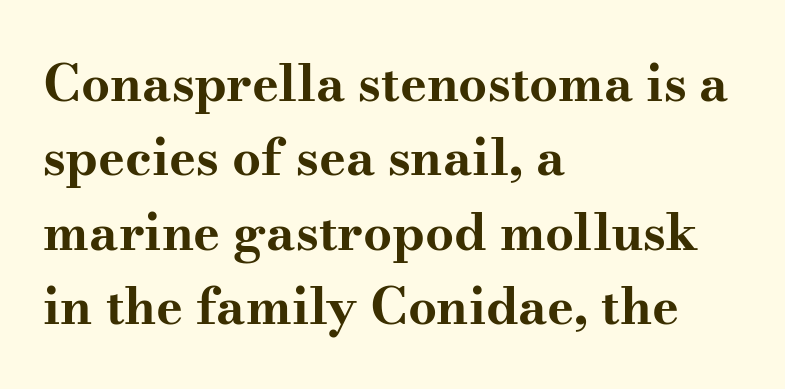
{"serif": "yes", "italic": "no", "bold": "yes", "weight": "bold", "width": "wide", "stroke_contrast": "medium", "x_height": "small", "monospaced": "no", "underline": "no", "align": "left", "line_spacing": "normal", "line_spacing_ratio": 1.46, "letter_spacing": "normal", "letter_spacing_em": 0.0, "glyph_px": 51}
